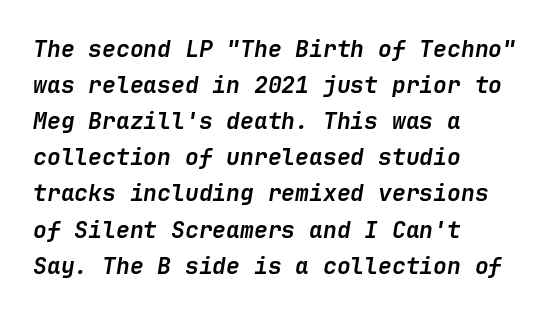
{"italic": "yes", "lean": "right", "slant_degrees": 9, "bold": "yes", "underline": "no", "align": "left", "line_spacing": "normal", "line_spacing_ratio": 1.57, "letter_spacing": "normal", "letter_spacing_em": 0.0, "glyph_px": 23}
